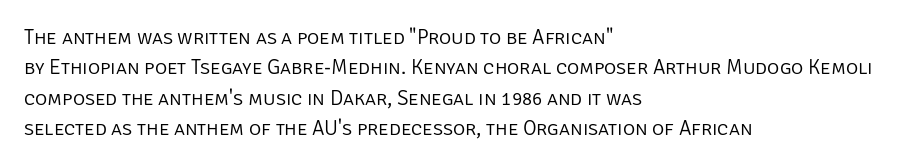
Letter spacing: default. Ink coverage per letter is moderate at most. The rag falls on the right side of this text block. Descenders are the only things crossing below the line. This block has exactly the height ordinary leading produces. This is the regular roman posture of the typeface.
